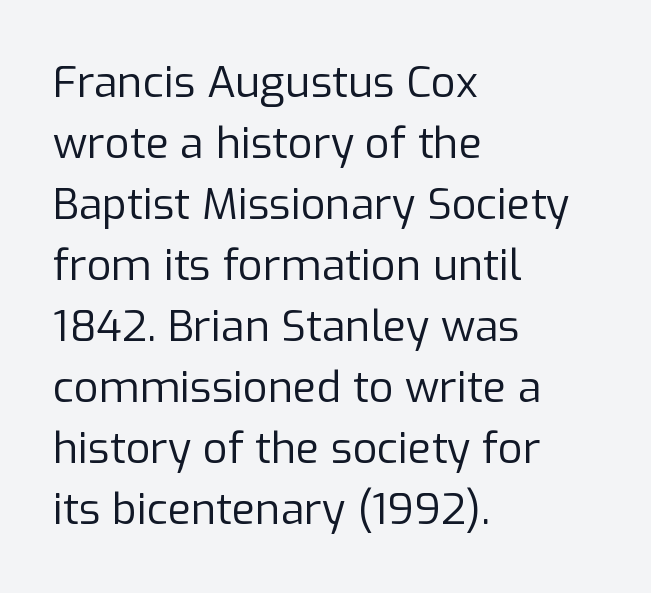
{"serif": "no", "italic": "no", "bold": "no", "weight": "regular", "width": "normal", "stroke_contrast": "low", "x_height": "medium", "monospaced": "no", "underline": "no", "align": "left", "line_spacing": "normal", "line_spacing_ratio": 1.42, "letter_spacing": "normal", "letter_spacing_em": 0.0, "glyph_px": 43}
